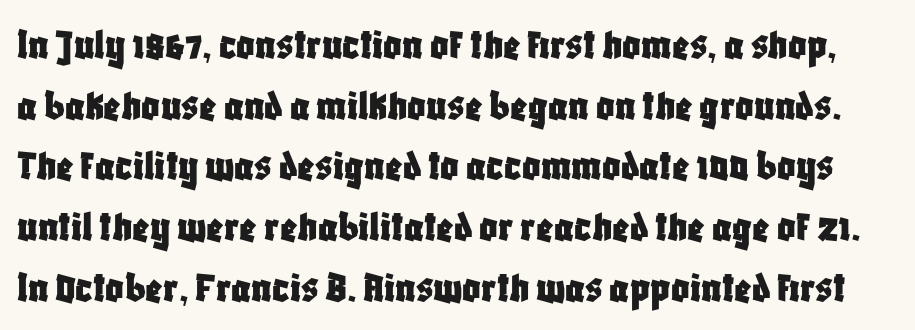
The lettering stays uniformly vertical, giving the passage a roman look. Anything drawn beneath the words? Only blank space. Serif or sans? Sans — the stroke terminals are bare. The face used here is proportionally spaced, like ordinary book or web type. Horizontal bands of white between lines are of average thickness.
